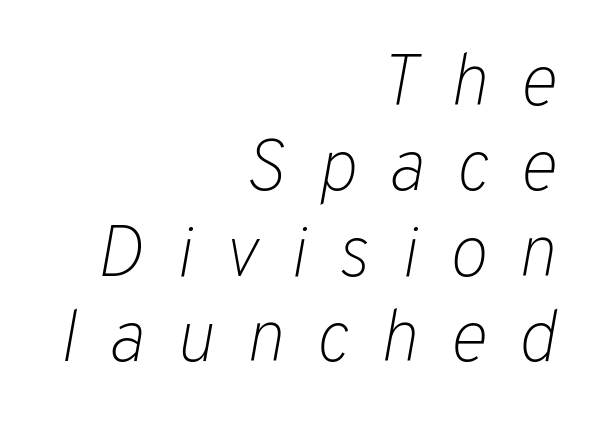
Beneath every word, the page is bare. Summary of weight: not heavy and not bold. The axis of the letterforms is tilted away from vertical. Caption: multi-line text, flush right, ragged left. Is this a fixed-width face? No — the glyphs have proportional, varying widths. Honestly, the letter spacing is so wide it's the main thing you notice.
